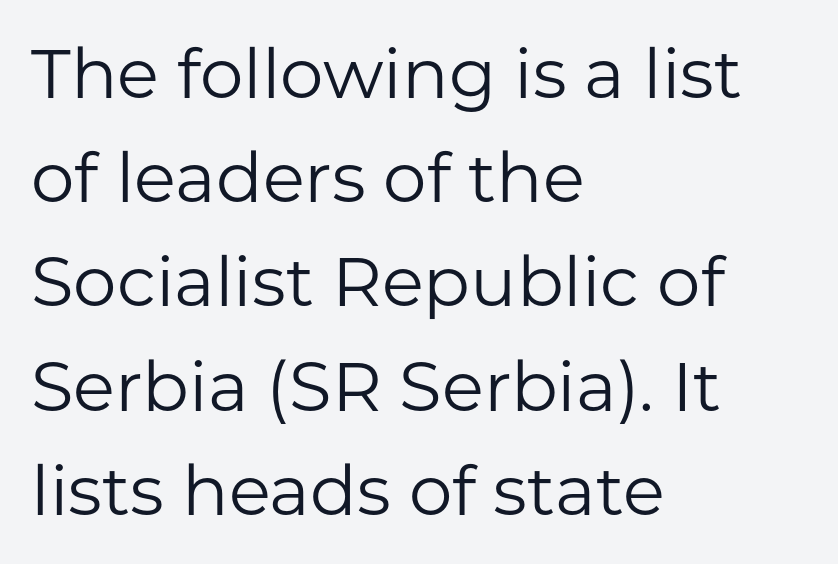
You can tell it's not italic because the verticals are truly vertical. The space between consecutive lines is moderate. The string is rendered with underlining switched off. Examine the stroke ends and you'll find no serifs. On a weight scale, this lands at 450 or below. Spacing verdict: proportional, widths tailored to each character.
